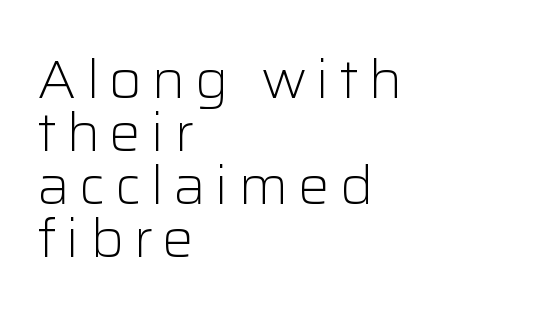
The image shows 53 px light sans-serif type, upright; set left-aligned, tight line spacing (1.0x), not underlined; low stroke contrast and a medium x-height.
